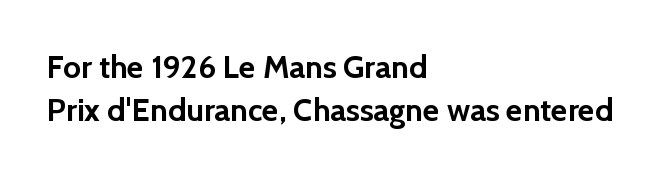
The image shows 32 px semibold sans-serif type, upright; set left-aligned, normal line spacing (1.35x), normal letter spacing, not underlined; a medium x-height.
